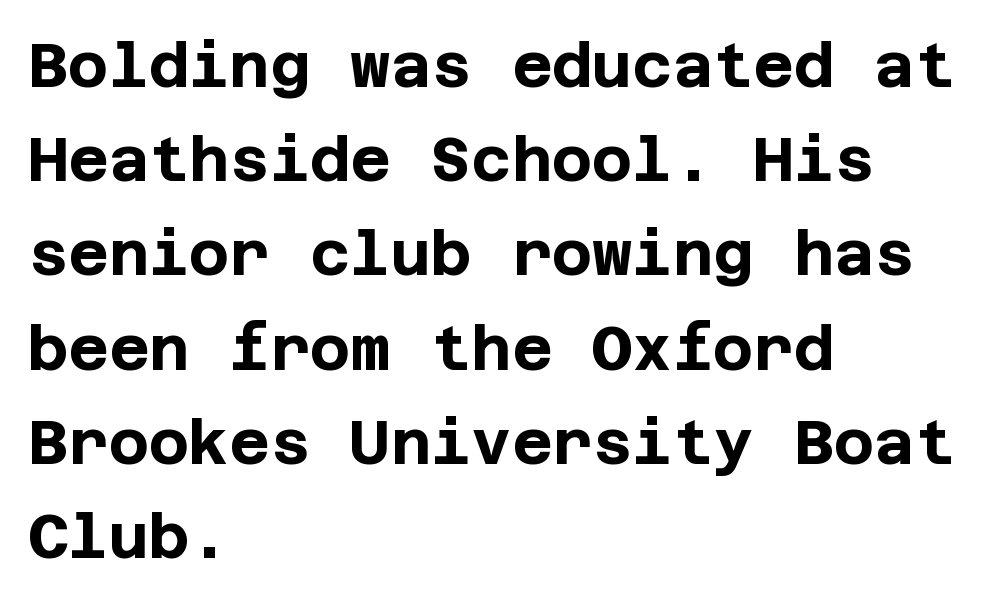
{"serif": "no", "italic": "no", "bold": "yes", "weight": "bold", "width": "normal", "stroke_contrast": "low", "x_height": "large", "underline": "no", "align": "left", "line_spacing": "normal", "line_spacing_ratio": 1.52, "letter_spacing": "normal", "letter_spacing_em": 0.0, "glyph_px": 62}
